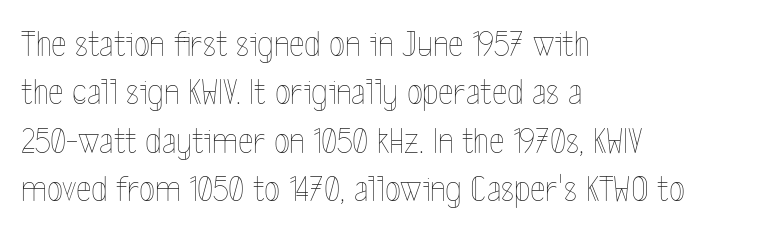
{"italic": "no", "bold": "no", "weight": "thin", "width": "condensed", "x_height": "medium", "monospaced": "no", "underline": "no", "align": "left", "line_spacing": "normal", "line_spacing_ratio": 1.31, "letter_spacing": "normal", "letter_spacing_em": 0.0, "glyph_px": 37}
